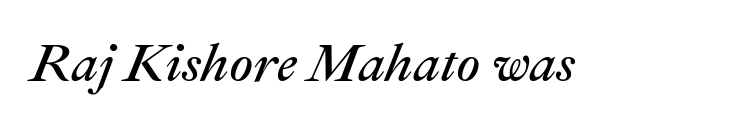
Q: Is the text bold? A: No.
Q: Is the text italic (slanted)? A: Yes, it leans right by about 22 degrees.
Q: Is the text underlined? A: No.
Q: Is the spacing between letters normal or unusually wide? A: Normal.
Q: Width (condensed, normal, or wide)? A: Normal.
Q: Stroke contrast? A: Medium.
Q: x-height? A: Medium.
Q: Monospaced? A: No.
